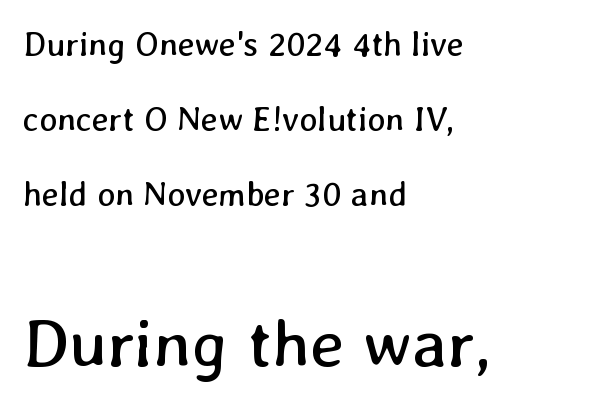
Q: Is the text bold? A: No.
Q: Is the text underlined? A: No.
Q: How is the paragraph aligned? A: Left-aligned.
Q: Is the spacing between letters normal or unusually wide? A: Normal.
Q: Is the spacing between lines tight, normal or loose? A: Loose.
Q: Which block of text is set in a larger size, the first (top) or the second (bottom)? A: The second (bottom) one.
Q: Width (condensed, normal, or wide)? A: Normal.
Q: Stroke contrast? A: Low.
Q: x-height? A: Medium.
Q: Monospaced? A: No.
